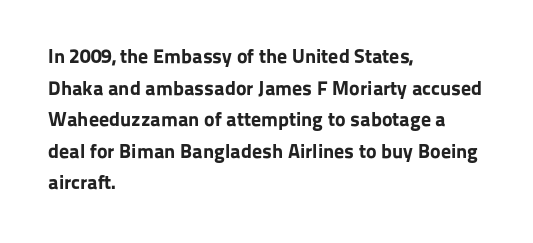
Q: Is the text bold? A: Yes.
Q: Is the text italic (slanted)? A: No, it is upright.
Q: Is the text underlined? A: No.
Q: How is the paragraph aligned? A: Left-aligned.
Q: Is the spacing between letters normal or unusually wide? A: Normal.
Q: Is the spacing between lines tight, normal or loose? A: Normal.
